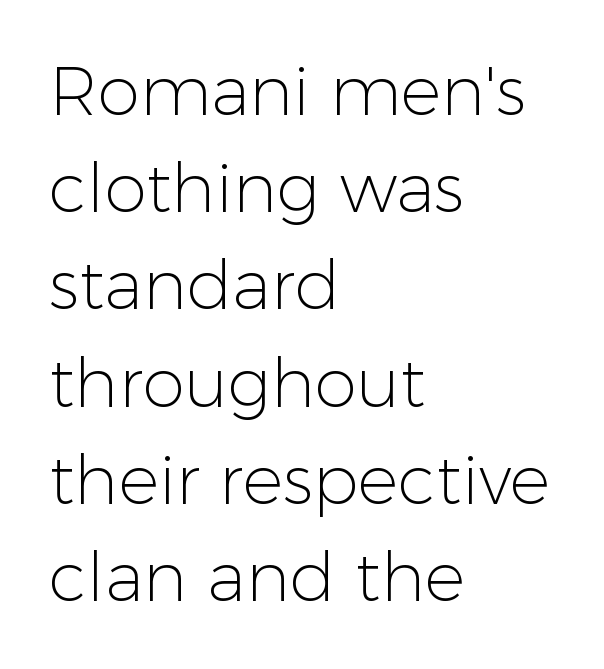
Q: Is the text bold? A: No.
Q: Is the text italic (slanted)? A: No, it is upright.
Q: Is the typeface a serif or a sans-serif typeface? A: Sans-serif.
Q: Is the text underlined? A: No.
Q: How is the paragraph aligned? A: Left-aligned.
Q: Is the spacing between letters normal or unusually wide? A: Normal.
Q: Is the spacing between lines tight, normal or loose? A: Normal.
Q: Width (condensed, normal, or wide)? A: Normal.
Q: Stroke contrast? A: Low.
Q: x-height? A: Medium.
Q: Monospaced? A: No.
